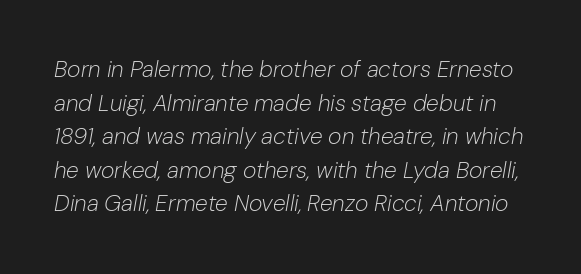
The image shows 23 px text type, italic (leaning right); set normal line spacing (1.46x), normal letter spacing, not underlined.
